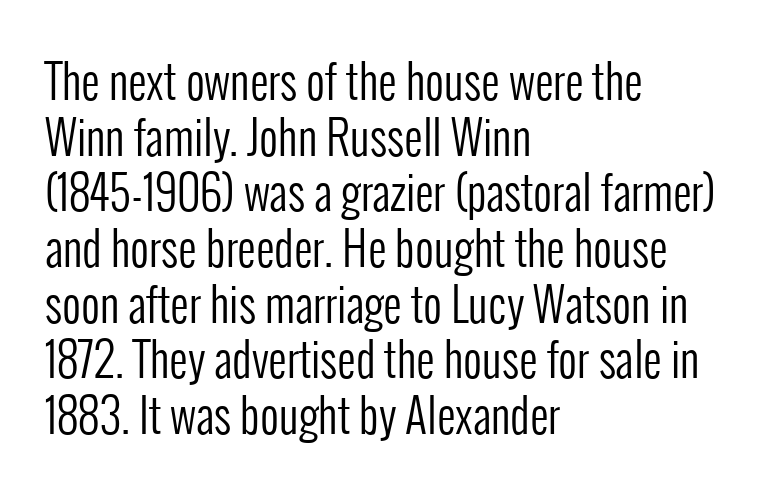
The compositor pushed each line to the left boundary. The type is set solid horizontally, with unmodified tracking. A typesetter would mark this as roman, not italic. Weight: not bold — regular or lighter. What kind of face is this? One without serifs — a sans. The space directly below the letters is spotless.
